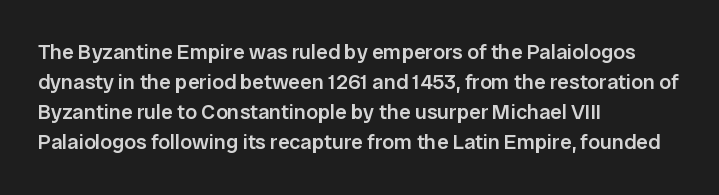
The image shows 21 px text type, upright; set left-aligned, normal line spacing (1.43x), normal letter spacing, not underlined.
